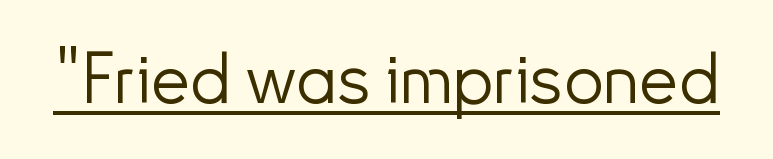
The image shows 71 px light sans-serif type, upright; set normal letter spacing, underlined; low stroke contrast and a small x-height.
